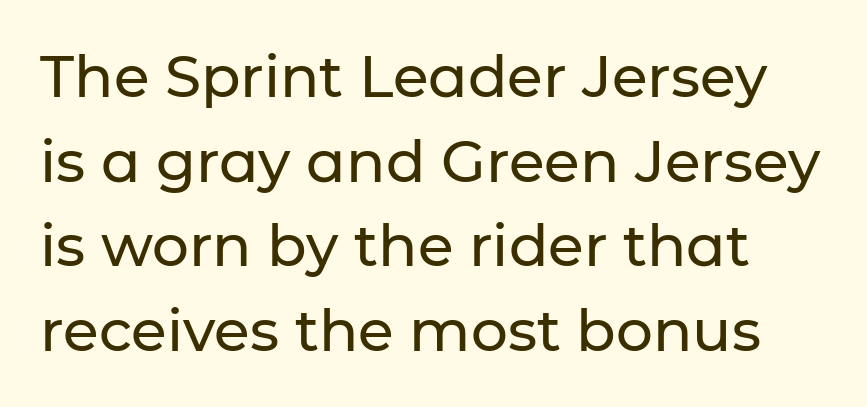
Rows of type keep a routine distance in the vertical direction. Does the lettering tilt? It doesn't — this is upright. Plain, unruled lines of type. Nope, no serifs anywhere on these letters. The gaps between neighbouring characters are ordinary and unremarkable.
